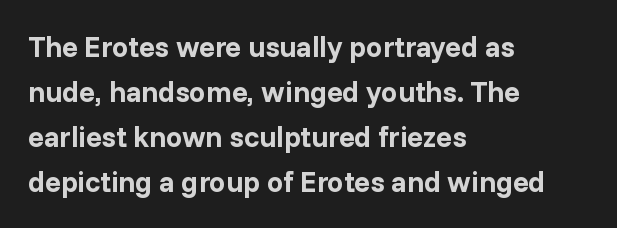
Q: Is the text bold? A: Yes.
Q: Is the text italic (slanted)? A: No, it is upright.
Q: Is the typeface a serif or a sans-serif typeface? A: Sans-serif.
Q: Is the text underlined? A: No.
Q: How is the paragraph aligned? A: Left-aligned.
Q: Is the spacing between letters normal or unusually wide? A: Normal.
Q: Is the spacing between lines tight, normal or loose? A: Normal.
Q: Width (condensed, normal, or wide)? A: Normal.
Q: Stroke contrast? A: Low.
Q: x-height? A: Medium.
Q: Monospaced? A: No.
